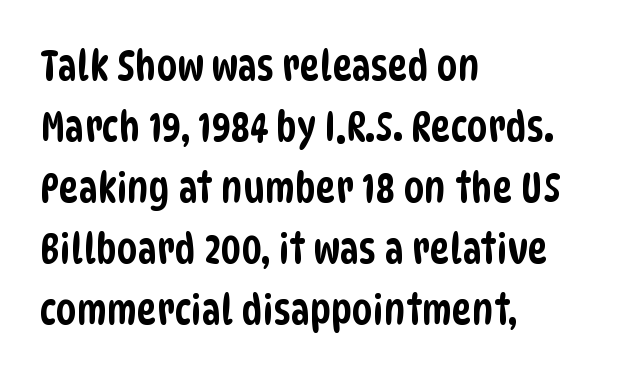
Q: Is the typeface a serif or a sans-serif typeface? A: Sans-serif.
Q: Is the text underlined? A: No.
Q: How is the paragraph aligned? A: Left-aligned.
Q: Is the spacing between letters normal or unusually wide? A: Normal.
Q: Is the spacing between lines tight, normal or loose? A: Normal.
Q: Width (condensed, normal, or wide)? A: Condensed.
Q: Stroke contrast? A: Low.
Q: x-height? A: Large.
Q: Monospaced? A: No.
